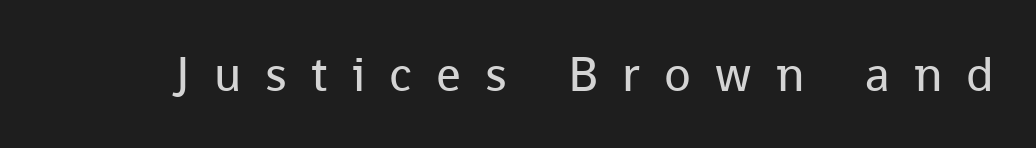
Observe the wide spacing: letters keep a clear distance from each other. Rule under the text: the space is simply empty. These lines are composed in type without serifs. The letters stand straight up with perfectly vertical stems.
